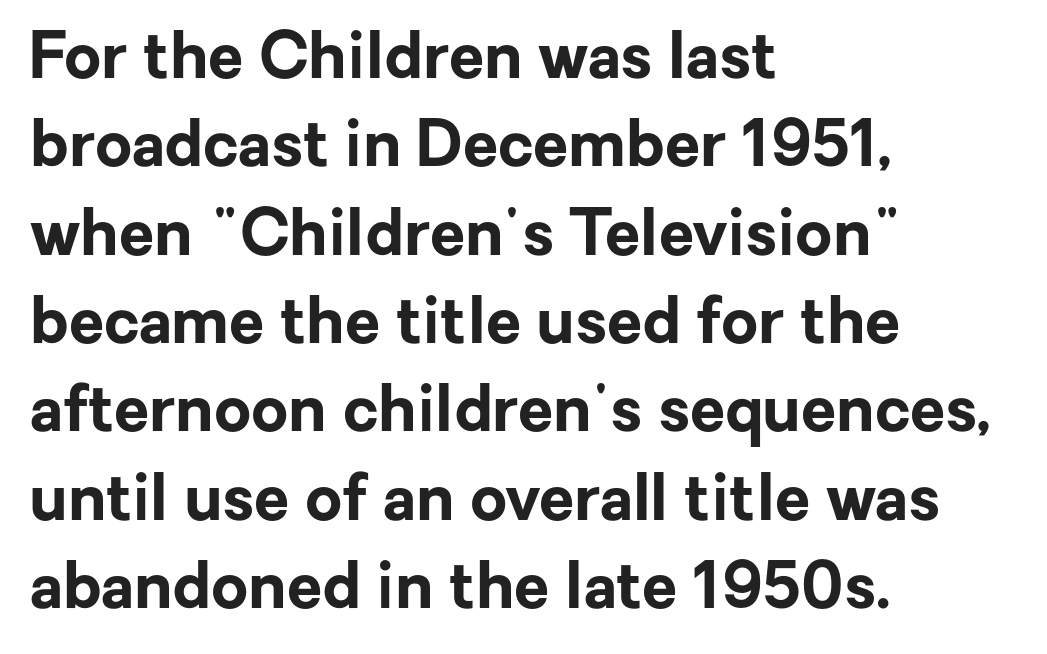
This block has exactly the height ordinary leading produces. Observe the absence of serifs on each vertical stroke in this sample. Notice how the stems are strictly vertical — no italics here. The paragraph has a hard left edge and a soft right edge.
